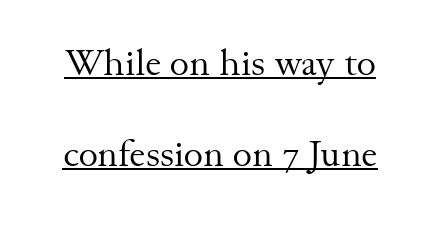
{"serif": "yes", "italic": "no", "bold": "no", "weight": "regular", "width": "normal", "stroke_contrast": "medium", "x_height": "small", "monospaced": "no", "underline": "yes", "line_spacing": "loose", "line_spacing_ratio": 2.47, "letter_spacing": "normal", "letter_spacing_em": 0.0, "glyph_px": 37}
